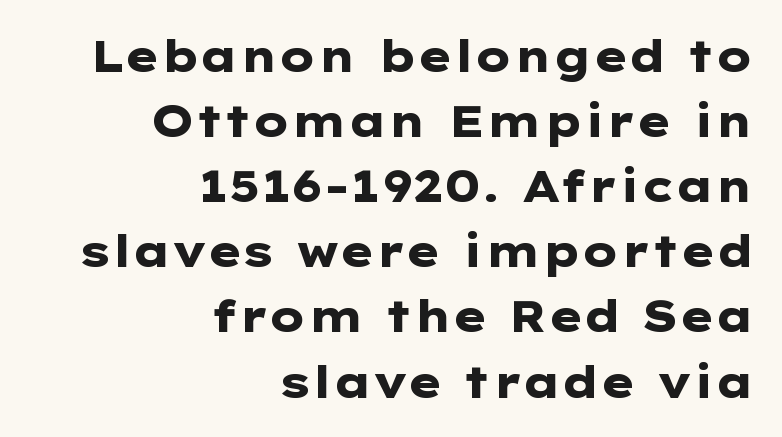
The image shows 44 px heavy, wide sans-serif type, upright; set right-aligned, normal line spacing (1.48x), normal letter spacing, not underlined; low stroke contrast and a medium x-height.
